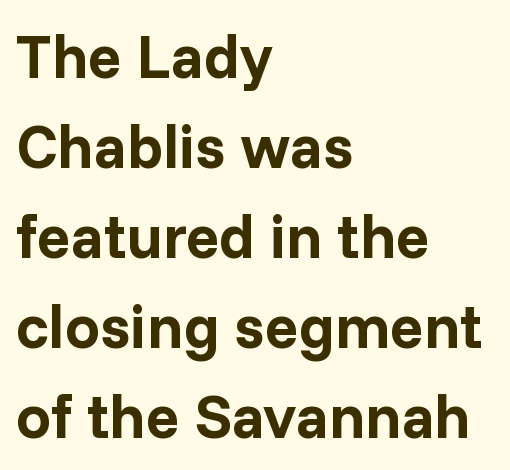
Q: Is the text bold? A: Yes.
Q: Is the text italic (slanted)? A: No, it is upright.
Q: Is the typeface a serif or a sans-serif typeface? A: Sans-serif.
Q: Is the text underlined? A: No.
Q: How is the paragraph aligned? A: Left-aligned.
Q: Is the spacing between letters normal or unusually wide? A: Normal.
Q: Is the spacing between lines tight, normal or loose? A: Normal.
Q: Width (condensed, normal, or wide)? A: Normal.
Q: Stroke contrast? A: Low.
Q: x-height? A: Medium.
Q: Monospaced? A: No.
